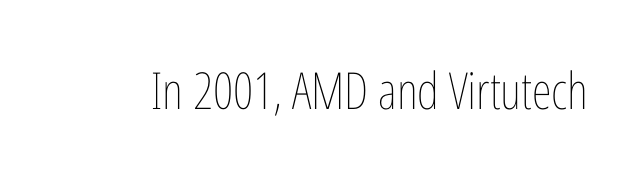
The image shows 51 px thin, condensed type, upright; set normal letter spacing, not underlined; low stroke contrast and a medium x-height.
